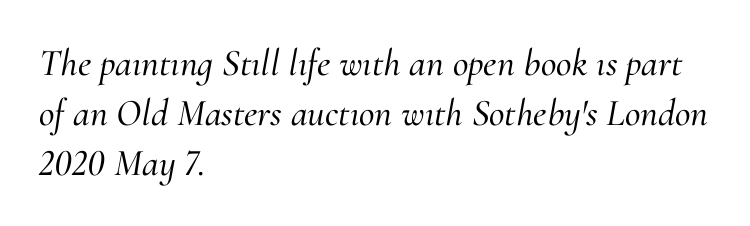
{"serif": "yes", "italic": "yes", "lean": "right", "slant_degrees": 10, "width": "normal", "stroke_contrast": "medium", "x_height": "small", "monospaced": "no", "underline": "no", "align": "left", "line_spacing": "normal", "line_spacing_ratio": 1.32, "letter_spacing": "normal", "letter_spacing_em": 0.0, "glyph_px": 38}
